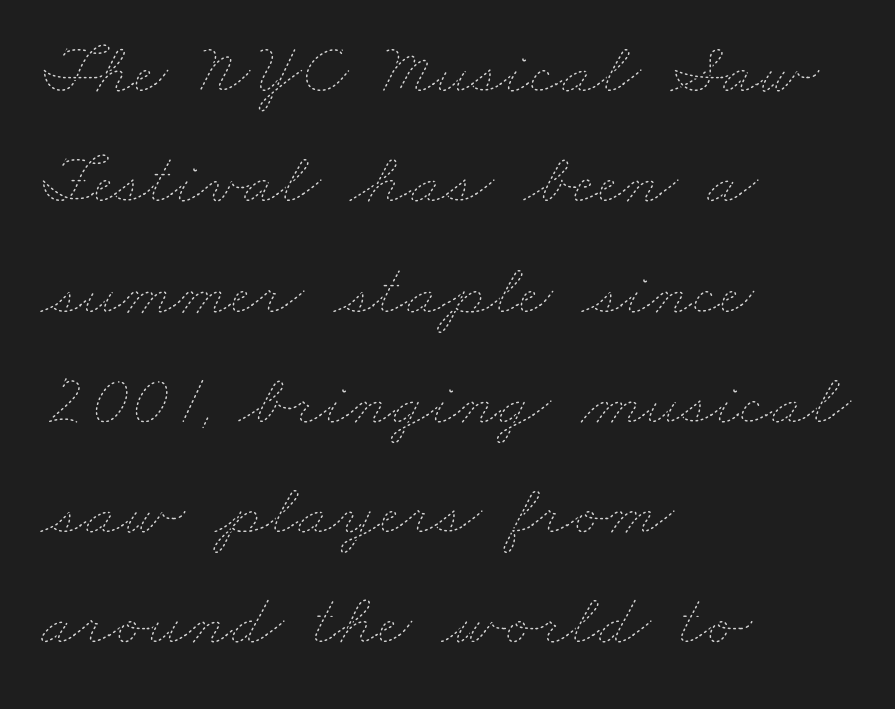
{"bold": "no", "weight": "thin", "width": "wide", "stroke_contrast": "low", "x_height": "small", "monospaced": "no", "underline": "no", "align": "left", "line_spacing": "normal", "line_spacing_ratio": 1.49, "letter_spacing": "normal", "letter_spacing_em": 0.0, "glyph_px": 74}
